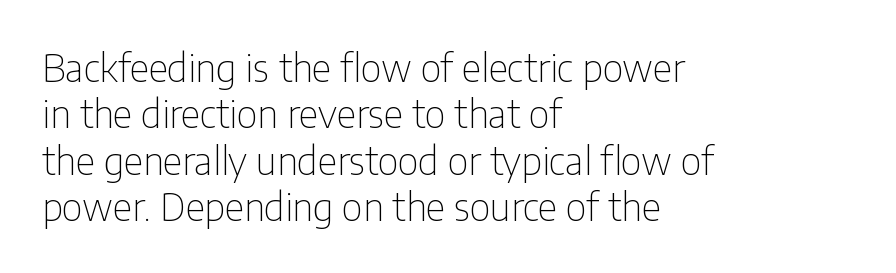
The image shows 38 px thin, condensed sans-serif type, upright; set left-aligned, line spacing 1.22x, normal letter spacing, not underlined; low stroke contrast and a medium x-height.
